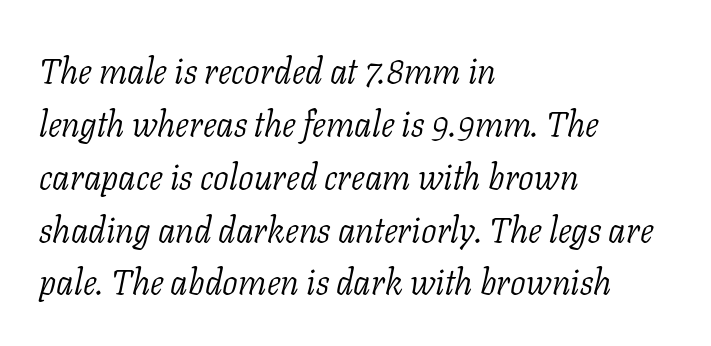
Underlining? Definitely not there. The line texture is even and compact thanks to regular tracking. Small tapered or slab feet sit at the stroke ends, so this counts as serif. The lettering tilts uniformly, giving the passage an italic look.
